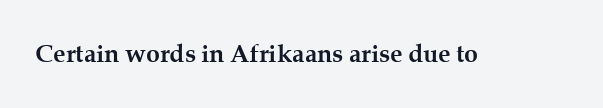
The image shows 25 px bold type, upright; set normal letter spacing, not underlined.
